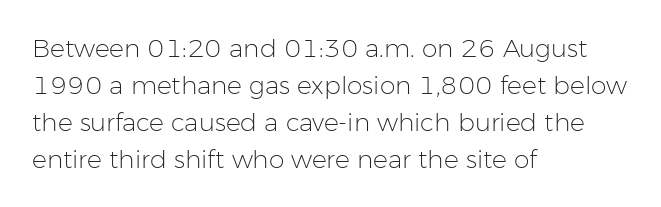
The image shows 25 px text type, upright; set left-aligned, normal line spacing (1.48x), normal letter spacing, not underlined.
